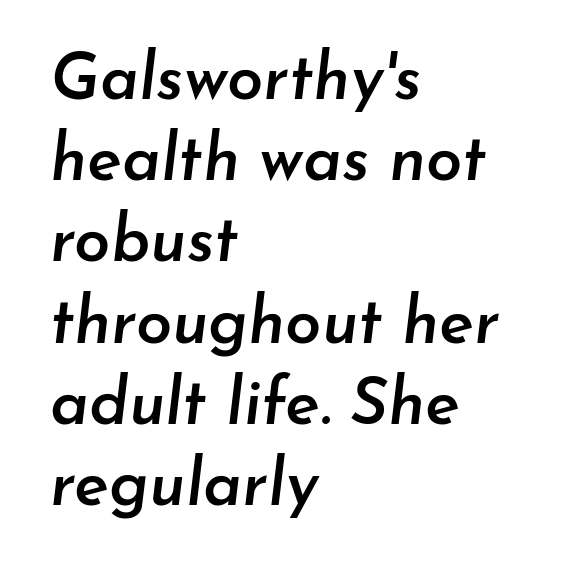
{"italic": "yes", "lean": "right", "slant_degrees": 7, "bold": "semi", "weight": "semibold", "width": "normal", "stroke_contrast": "low", "x_height": "small", "monospaced": "no", "underline": "no", "align": "left", "line_spacing": "normal", "line_spacing_ratio": 1.25, "letter_spacing": "normal", "letter_spacing_em": 0.0, "glyph_px": 65}
